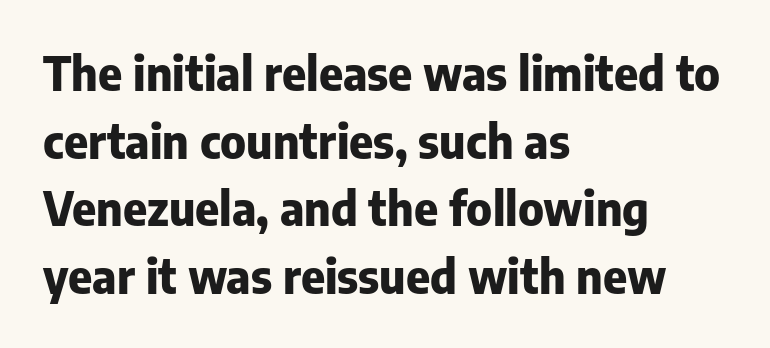
Q: Is the text bold? A: Yes.
Q: Is the text italic (slanted)? A: No, it is upright.
Q: Is the typeface a serif or a sans-serif typeface? A: Sans-serif.
Q: Is the text underlined? A: No.
Q: How is the paragraph aligned? A: Left-aligned.
Q: Is the spacing between letters normal or unusually wide? A: Normal.
Q: Is the spacing between lines tight, normal or loose? A: Normal.
Q: Width (condensed, normal, or wide)? A: Normal.
Q: Stroke contrast? A: Low.
Q: x-height? A: Medium.
Q: Monospaced? A: No.
